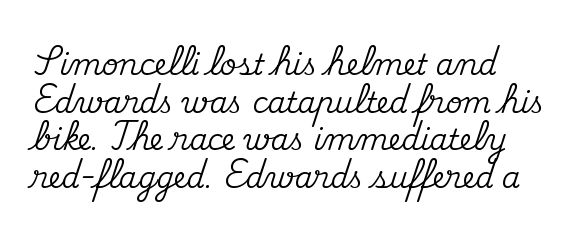
What kind of face is this? One with serifs. The gaps between neighbouring characters are ordinary and unremarkable. The passage shown is typed in a proportional face where columns would drift. Casual observation: everything's shoved over to the left. Rows of type keep a routine distance in the vertical direction.
